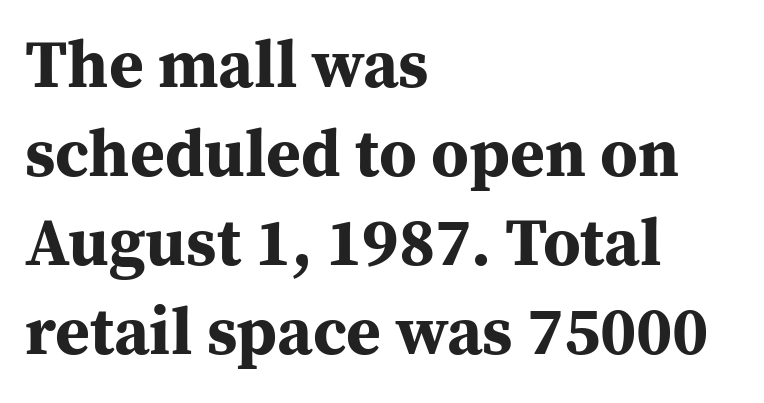
{"serif": "yes", "italic": "no", "bold": "yes", "weight": "bold", "width": "normal", "stroke_contrast": "medium", "x_height": "medium", "monospaced": "no", "underline": "no", "align": "left", "line_spacing": "normal", "line_spacing_ratio": 1.33, "letter_spacing": "normal", "letter_spacing_em": 0.0, "glyph_px": 67}
